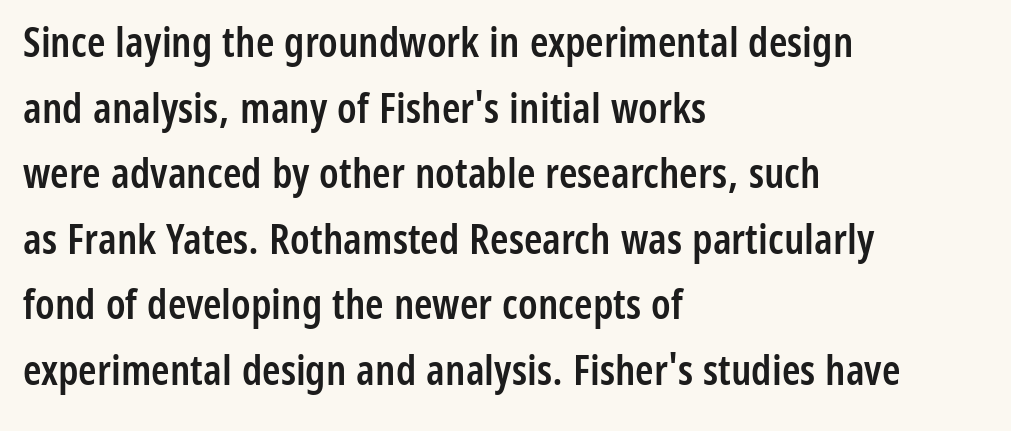
{"serif": "no", "italic": "no", "bold": "semi", "weight": "semibold", "width": "condensed", "stroke_contrast": "low", "x_height": "medium", "monospaced": "no", "underline": "no", "align": "left", "line_spacing": "normal", "line_spacing_ratio": 1.56, "letter_spacing": "normal", "letter_spacing_em": 0.0, "glyph_px": 42}
